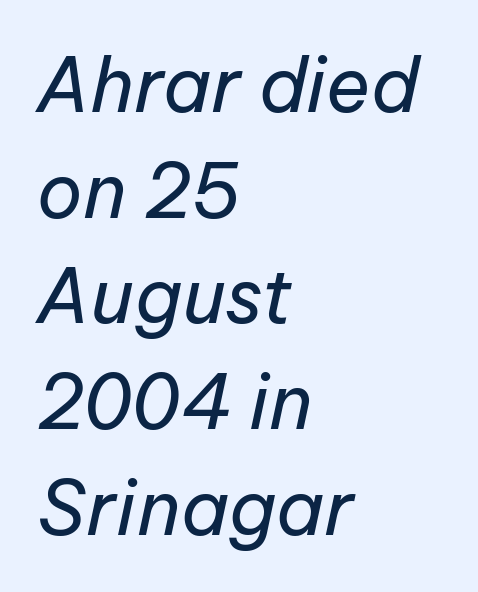
The image shows 75 px regular-weight type, italic (leaning right); set left-aligned, normal line spacing (1.41x), normal letter spacing, not underlined; low stroke contrast and a medium x-height.
